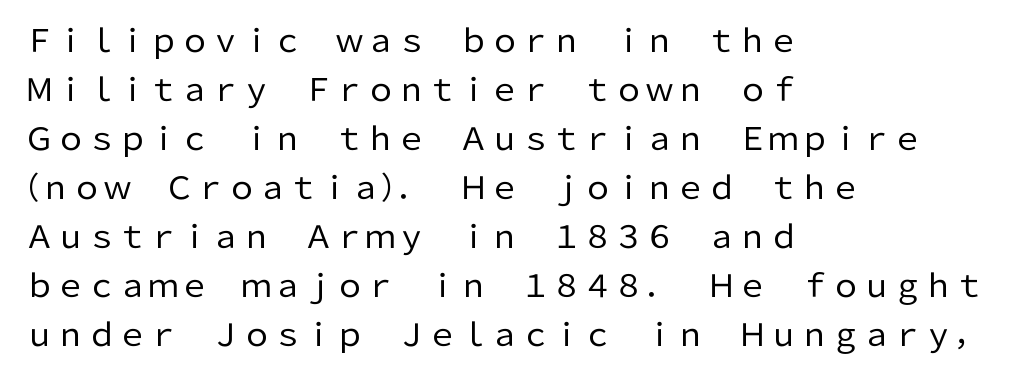
Do the letters lean? They stand straight. Baseline-to-baseline distance is the conventional proportion of letter height. Check where the strokes stop: nothing finishes them off — pure sans. The strip under each line holds only bare page. The typeface has the unassuming heft of standard copy or less.
